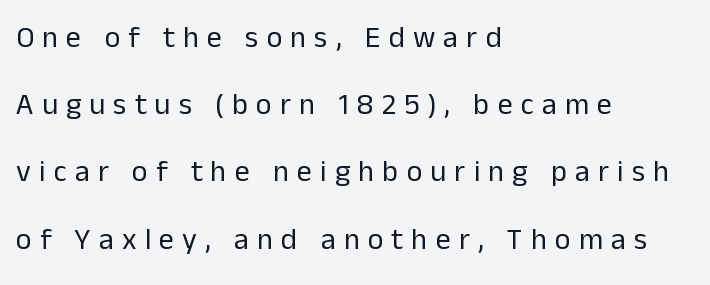
The image shows 30 px regular-weight sans-serif type, upright; set left-aligned, loose line spacing (2.24x), unusually wide letter spacing (+0.27 em), not underlined; low stroke contrast and a medium x-height.
